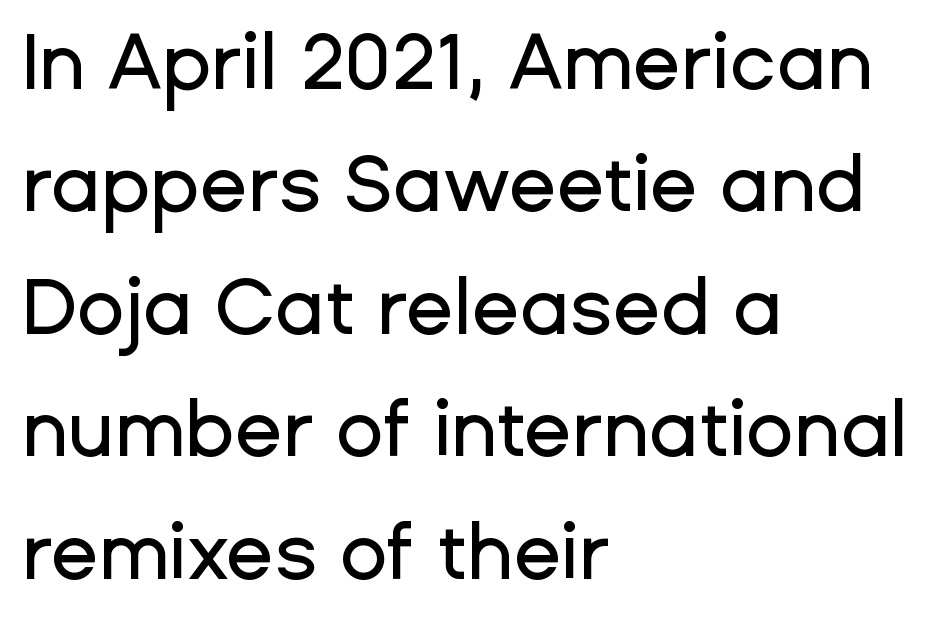
Q: Is the text italic (slanted)? A: No, it is upright.
Q: Is the typeface a serif or a sans-serif typeface? A: Sans-serif.
Q: Is the text underlined? A: No.
Q: How is the paragraph aligned? A: Left-aligned.
Q: Is the spacing between letters normal or unusually wide? A: Normal.
Q: Is the spacing between lines tight, normal or loose? A: Normal.
Q: Width (condensed, normal, or wide)? A: Normal.
Q: Stroke contrast? A: Low.
Q: x-height? A: Medium.
Q: Monospaced? A: No.
